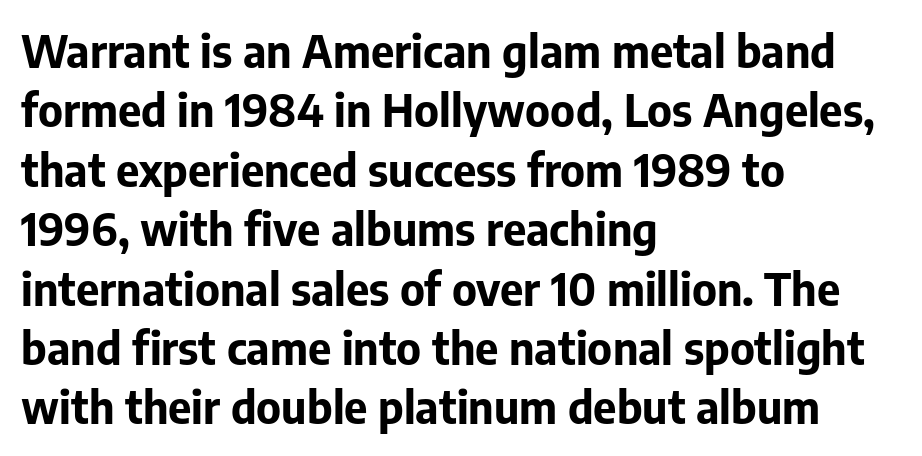
The baseline area is clear. The typesetting leans heavy: a genuine bold. Upright lettering throughout. Students, observe: this is what conventionally led text looks like.
